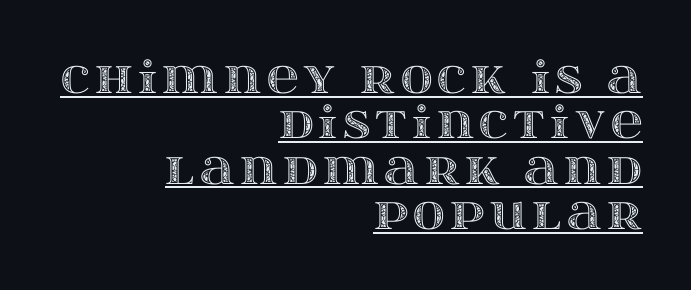
Q: Is the text italic (slanted)? A: No, it is upright.
Q: Is the text underlined? A: Yes.
Q: How is the paragraph aligned? A: Right-aligned.
Q: Is the spacing between lines tight, normal or loose? A: Tight.
Q: Width (condensed, normal, or wide)? A: Wide.
Q: x-height? A: Large.
Q: Monospaced? A: No.
